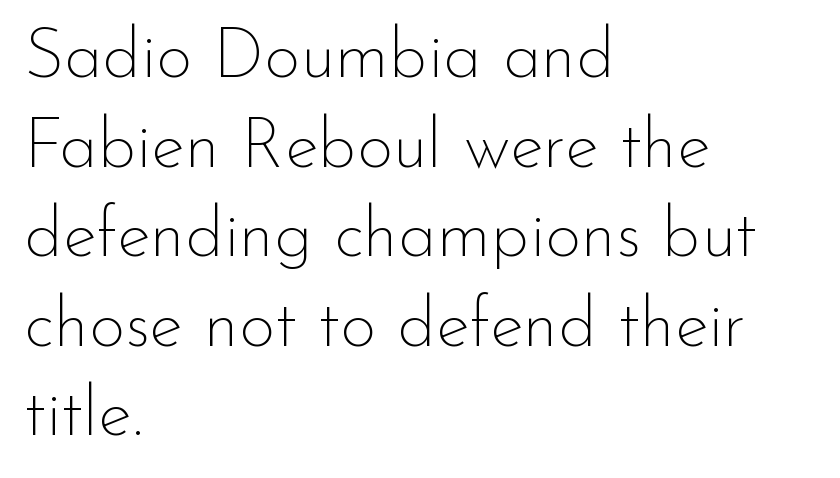
{"serif": "no", "italic": "no", "bold": "no", "weight": "thin", "width": "normal", "stroke_contrast": "low", "x_height": "small", "monospaced": "no", "underline": "no", "align": "left", "line_spacing": "normal", "line_spacing_ratio": 1.28, "letter_spacing": "normal", "letter_spacing_em": 0.0, "glyph_px": 70}
